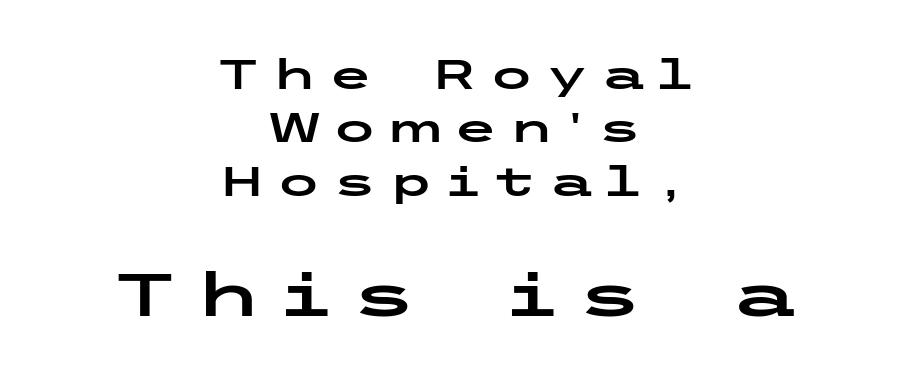
The image shows 61 px wide sans-serif type, upright; set centered, normal line spacing (1.3x), unusually wide letter spacing (+0.27 em), not underlined; the second (bottom) block is 1.49x larger; low stroke contrast and a medium x-height.
